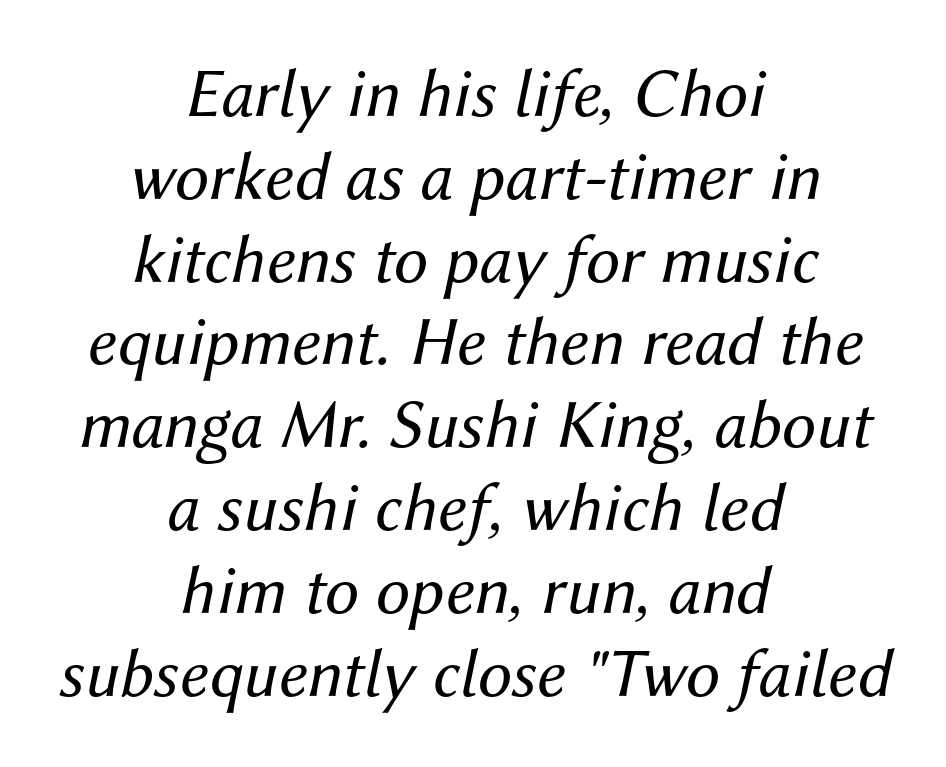
Glance below the letters and you will spot only blank space. A light-to-regular cut is what we see here. The lettering tilts uniformly, giving the passage an italic look. Note the varied advance widths — an 'i' is clearly narrower than an 'm'.
